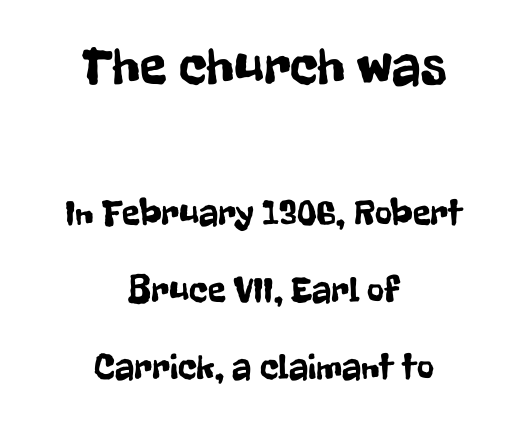
The image shows 55 px condensed sans-serif type, upright; set centered, loose line spacing (2.08x), normal letter spacing, not underlined; the first (top) block is 1.49x larger; low stroke contrast and a medium x-height.
